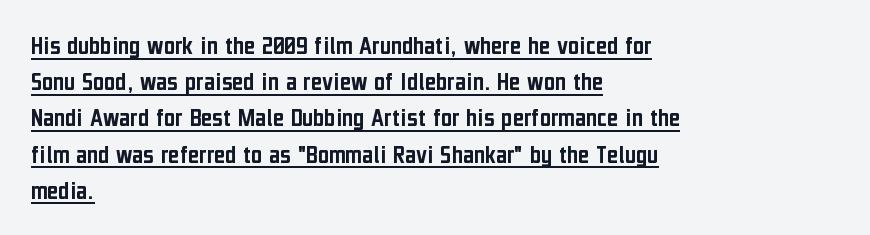
Q: Is the text italic (slanted)? A: No, it is upright.
Q: Is the text underlined? A: Yes.
Q: How is the paragraph aligned? A: Left-aligned.
Q: Is the spacing between letters normal or unusually wide? A: Normal.
Q: Is the spacing between lines tight, normal or loose? A: Normal.
